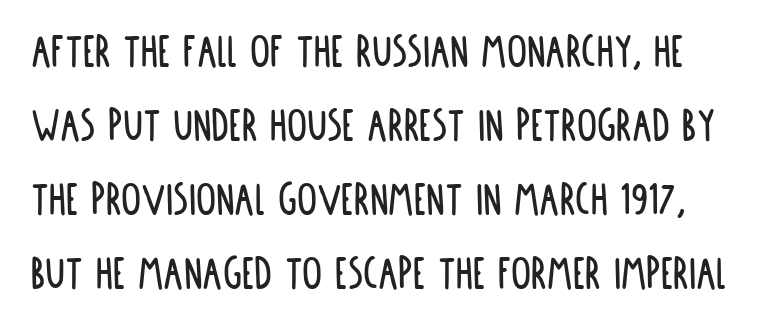
{"serif": "no", "italic": "no", "width": "condensed", "stroke_contrast": "low", "x_height": "large", "monospaced": "no", "underline": "no", "line_spacing": "normal", "line_spacing_ratio": 1.48, "letter_spacing": "normal", "letter_spacing_em": 0.0, "glyph_px": 50}
